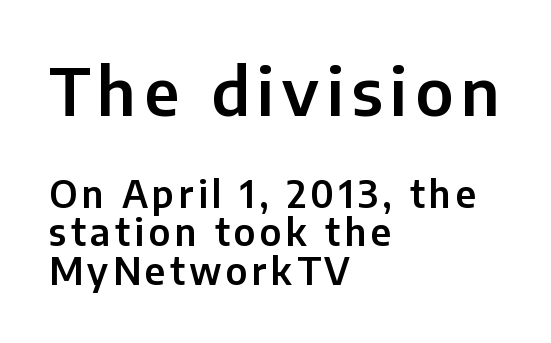
The image shows 65 px sans-serif type, upright; set left-aligned, tight line spacing (1.04x), not underlined; the first (top) block is 1.76x larger; low stroke contrast and a medium x-height.
